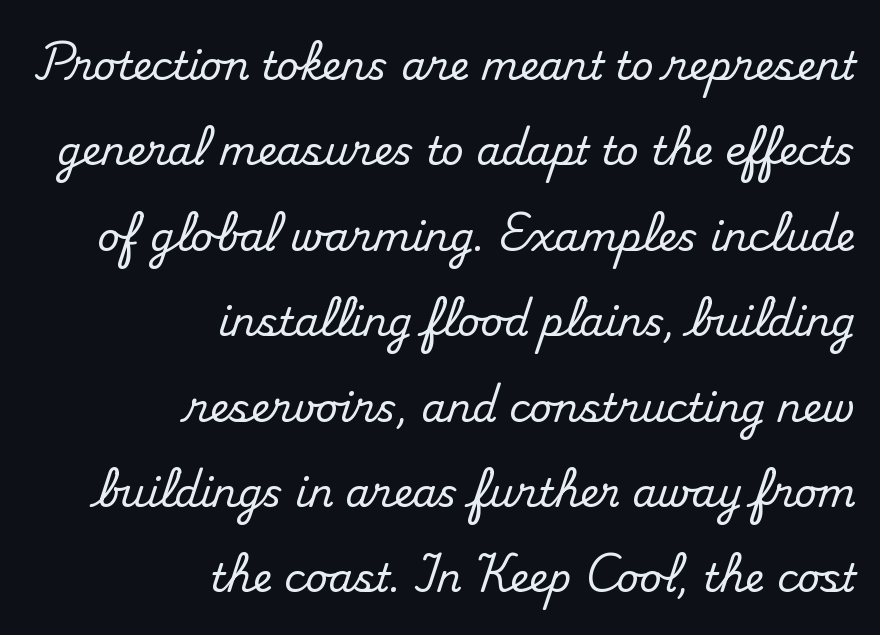
This sample has the flowing, uneven cadence of proportional lettering. Which margin do the lines hug? The right one — the left edge is uneven. There is no visible air inserted between adjacent glyphs. Vertical spacing — loose. Plain, unruled lines of type.
